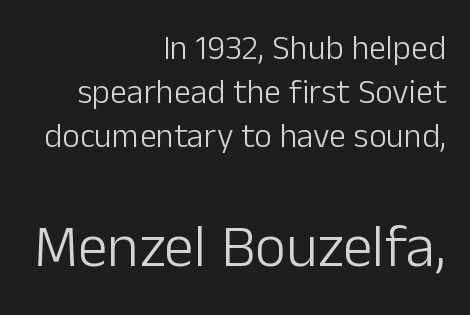
{"serif": "no", "italic": "no", "bold": "no", "weight": "light", "width": "normal", "stroke_contrast": "low", "x_height": "medium", "monospaced": "no", "underline": "no", "align": "right", "line_spacing": "normal", "line_spacing_ratio": 1.29, "letter_spacing": "normal", "letter_spacing_em": 0.0, "larger_block": "second", "size_ratio": 1.76, "glyph_px": 60}
